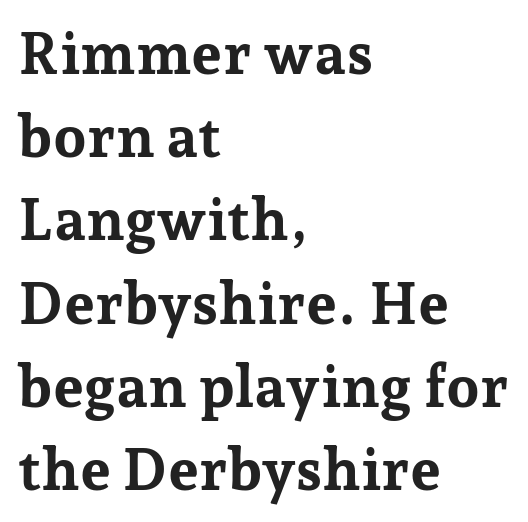
The image shows 59 px bold serif type, upright; set left-aligned, normal line spacing (1.41x), normal letter spacing, not underlined; low stroke contrast and a medium x-height.
